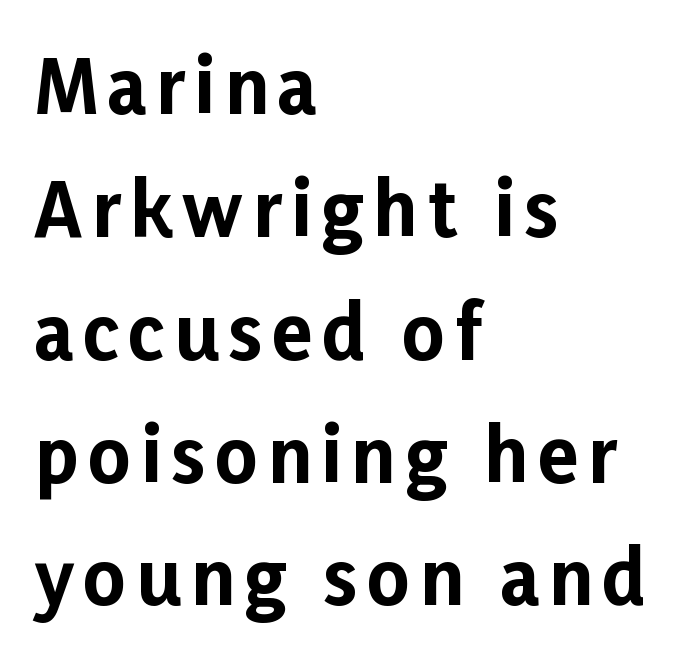
{"serif": "no", "italic": "no", "bold": "yes", "weight": "bold", "width": "normal", "stroke_contrast": "low", "x_height": "medium", "monospaced": "no", "underline": "no", "align": "left", "line_spacing": "normal", "line_spacing_ratio": 1.66, "glyph_px": 74}
